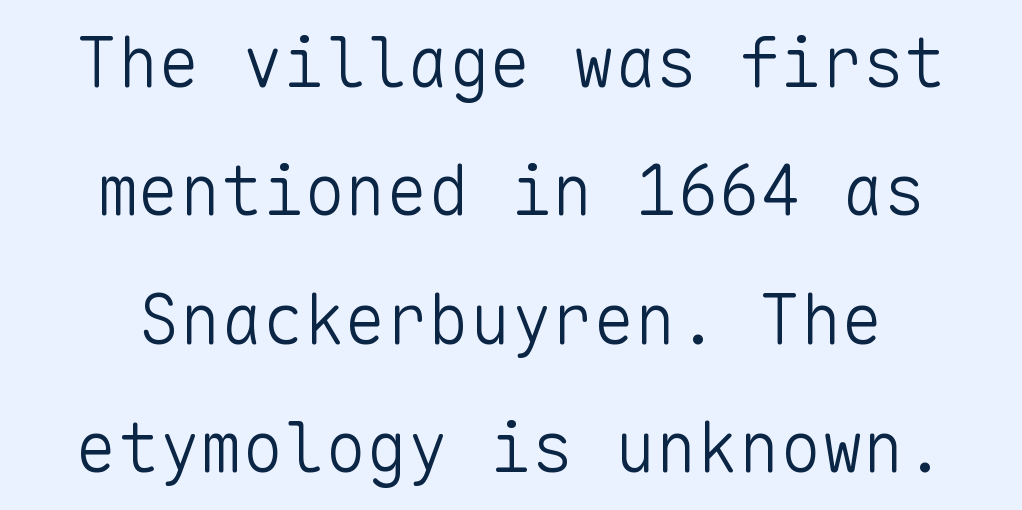
{"serif": "no", "italic": "no", "bold": "no", "weight": "light", "width": "normal", "stroke_contrast": "low", "x_height": "medium", "monospaced": "yes", "underline": "no", "align": "center", "line_spacing_ratio": 1.86, "letter_spacing": "normal", "letter_spacing_em": 0.0, "glyph_px": 69}
